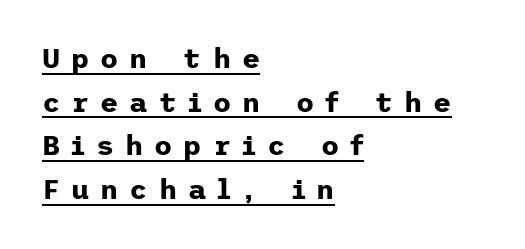
Q: Is the text bold? A: Yes.
Q: Is the text italic (slanted)? A: No, it is upright.
Q: Is the typeface a serif or a sans-serif typeface? A: Sans-serif.
Q: Is the text underlined? A: Yes.
Q: How is the paragraph aligned? A: Left-aligned.
Q: Is the spacing between letters normal or unusually wide? A: Unusually wide.
Q: Is the spacing between lines tight, normal or loose? A: Normal.
Q: Width (condensed, normal, or wide)? A: Normal.
Q: Stroke contrast? A: Low.
Q: x-height? A: Medium.
